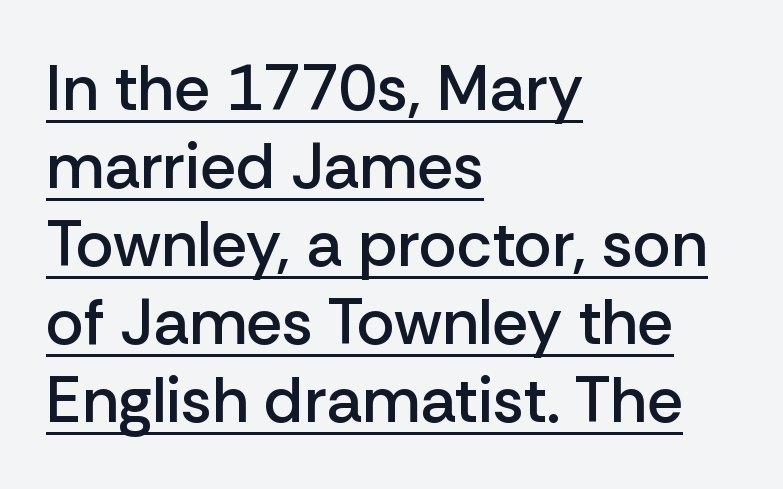
The image shows 64 px semibold sans-serif type, upright; set left-aligned, line spacing 1.22x, normal letter spacing, underlined; low stroke contrast and a medium x-height.
